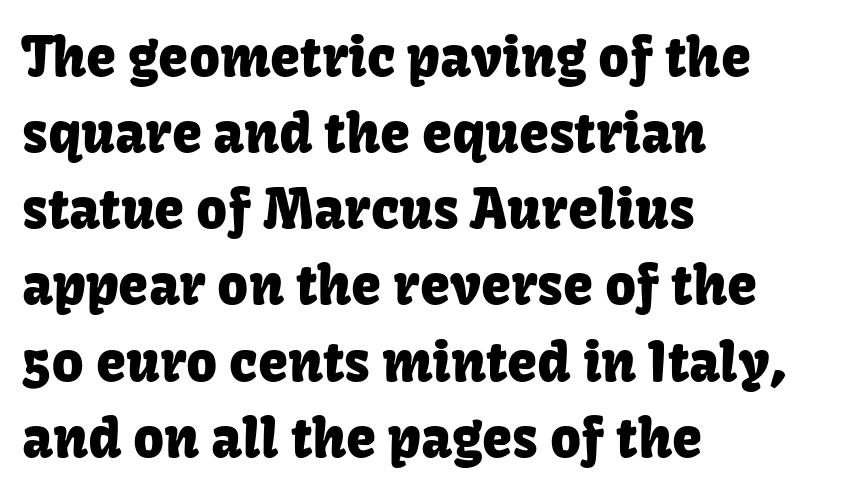
{"serif": "no", "italic": "no", "width": "normal", "stroke_contrast": "low", "x_height": "medium", "monospaced": "no", "underline": "no", "align": "left", "line_spacing": "normal", "line_spacing_ratio": 1.41, "letter_spacing": "normal", "letter_spacing_em": 0.0, "glyph_px": 54}
